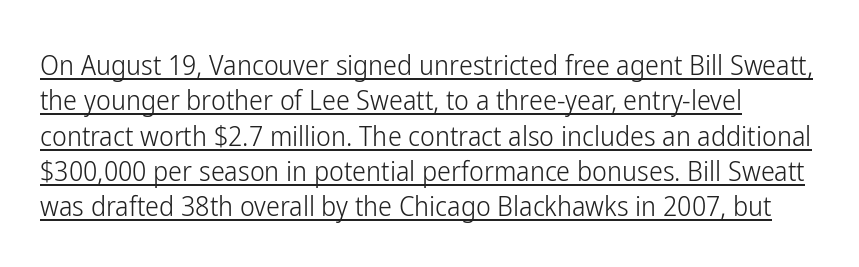
{"serif": "no", "italic": "no", "bold": "no", "weight": "light", "width": "condensed", "stroke_contrast": "low", "x_height": "medium", "monospaced": "no", "underline": "yes", "line_spacing": "normal", "line_spacing_ratio": 1.26, "letter_spacing": "normal", "letter_spacing_em": 0.0, "glyph_px": 28}
